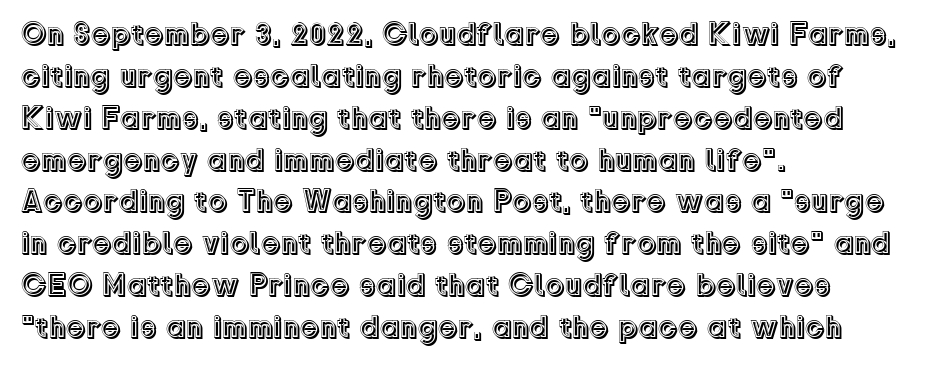
{"italic": "no", "width": "normal", "x_height": "medium", "monospaced": "no", "underline": "no", "align": "left", "line_spacing": "normal", "line_spacing_ratio": 1.35, "letter_spacing": "normal", "letter_spacing_em": 0.0, "glyph_px": 31}
